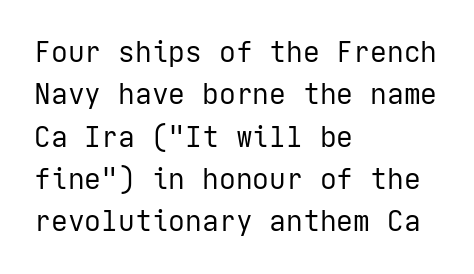
Q: Is the text bold? A: No.
Q: Is the text italic (slanted)? A: No, it is upright.
Q: Is the typeface a serif or a sans-serif typeface? A: Sans-serif.
Q: Is the text underlined? A: No.
Q: How is the paragraph aligned? A: Left-aligned.
Q: Is the spacing between letters normal or unusually wide? A: Normal.
Q: Is the spacing between lines tight, normal or loose? A: Normal.
Q: Width (condensed, normal, or wide)? A: Normal.
Q: Stroke contrast? A: Low.
Q: x-height? A: Medium.
